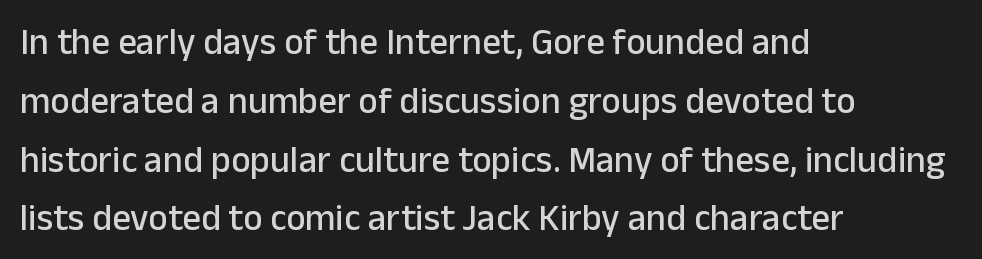
{"serif": "no", "italic": "no", "width": "normal", "stroke_contrast": "low", "x_height": "medium", "monospaced": "no", "underline": "no", "align": "left", "line_spacing": "normal", "line_spacing_ratio": 1.59, "letter_spacing": "normal", "letter_spacing_em": 0.0, "glyph_px": 37}
